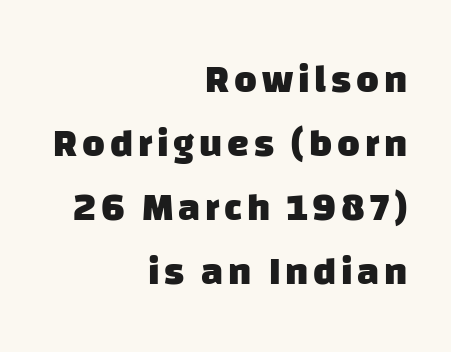
Q: Is the text bold? A: Yes.
Q: Is the typeface a serif or a sans-serif typeface? A: Sans-serif.
Q: Is the text underlined? A: No.
Q: How is the paragraph aligned? A: Right-aligned.
Q: Is the spacing between lines tight, normal or loose? A: Normal.
Q: Width (condensed, normal, or wide)? A: Normal.
Q: Stroke contrast? A: Low.
Q: x-height? A: Large.
Q: Monospaced? A: No.
